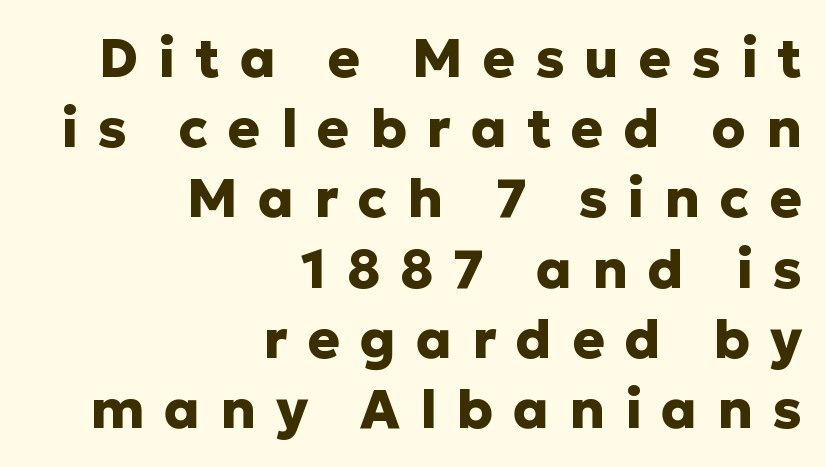
The image shows 54 px heavy sans-serif type, upright; set right-aligned, normal line spacing (1.3x), unusually wide letter spacing (+0.37 em), not underlined; low stroke contrast and a medium x-height.
